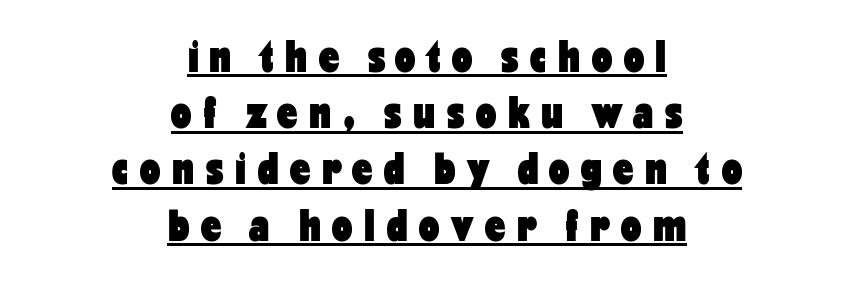
{"serif": "no", "italic": "no", "bold": "yes", "weight": "heavy", "width": "condensed", "stroke_contrast": "low", "x_height": "medium", "monospaced": "no", "underline": "yes", "align": "center", "line_spacing": "normal", "line_spacing_ratio": 1.25, "letter_spacing": "wide", "letter_spacing_em": 0.26, "glyph_px": 45}
